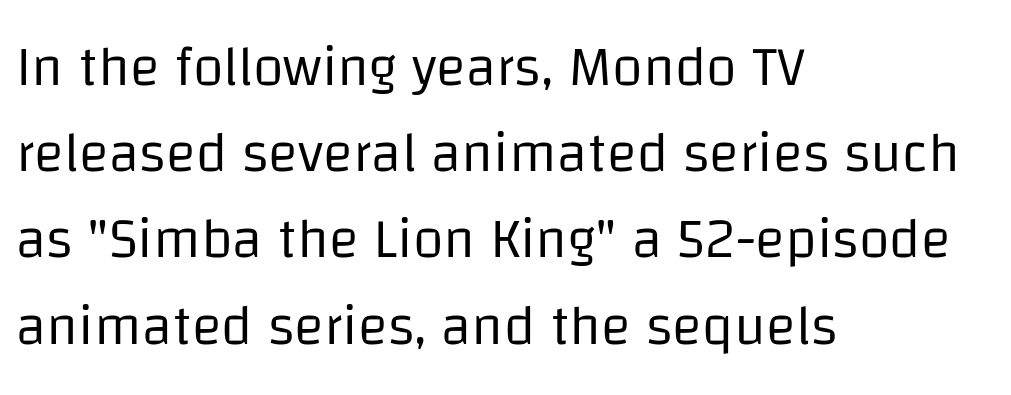
Q: Is the text bold? A: No.
Q: Is the text italic (slanted)? A: No, it is upright.
Q: Is the typeface a serif or a sans-serif typeface? A: Sans-serif.
Q: Is the text underlined? A: No.
Q: How is the paragraph aligned? A: Left-aligned.
Q: Is the spacing between letters normal or unusually wide? A: Normal.
Q: Is the spacing between lines tight, normal or loose? A: Normal.
Q: Width (condensed, normal, or wide)? A: Normal.
Q: Stroke contrast? A: Low.
Q: x-height? A: Large.
Q: Monospaced? A: No.
